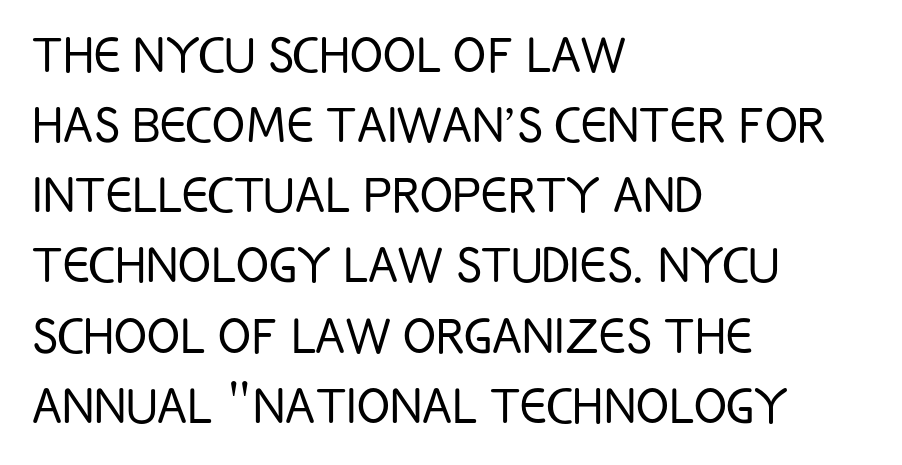
{"serif": "no", "italic": "no", "bold": "no", "weight": "light", "width": "condensed", "stroke_contrast": "low", "x_height": "large", "monospaced": "no", "underline": "no", "align": "left", "line_spacing": "tight", "line_spacing_ratio": 1.15, "letter_spacing": "normal", "letter_spacing_em": 0.0, "glyph_px": 61}
